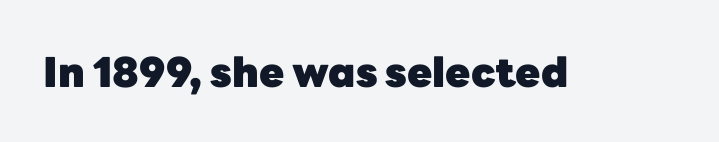
Is this a fixed-width face? No — the glyphs have proportional, varying widths. The type sits square on the baseline with zero lean. Nope, no serifs anywhere on these letters. Observe the ordinary spacing: letters are neighbours, not strangers. The area under the type is left untouched.
